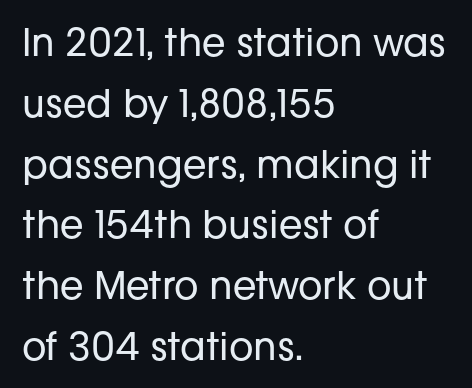
Q: Is the text bold? A: No.
Q: Is the text italic (slanted)? A: No, it is upright.
Q: Is the typeface a serif or a sans-serif typeface? A: Sans-serif.
Q: Is the text underlined? A: No.
Q: How is the paragraph aligned? A: Left-aligned.
Q: Is the spacing between letters normal or unusually wide? A: Normal.
Q: Is the spacing between lines tight, normal or loose? A: Normal.
Q: Width (condensed, normal, or wide)? A: Normal.
Q: Stroke contrast? A: Low.
Q: x-height? A: Medium.
Q: Monospaced? A: No.
